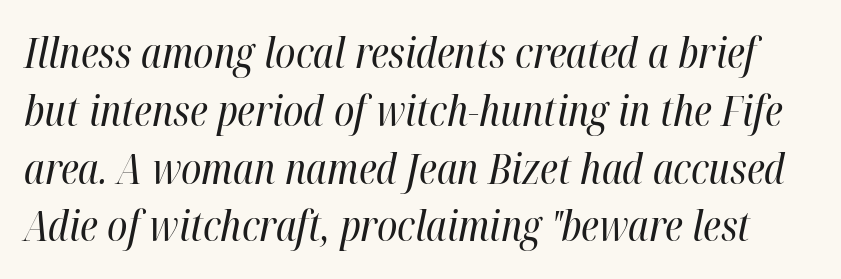
{"italic": "yes", "lean": "right", "slant_degrees": 12, "bold": "no", "weight": "regular", "width": "condensed", "stroke_contrast": "high", "x_height": "medium", "monospaced": "no", "underline": "no", "line_spacing": "normal", "line_spacing_ratio": 1.41, "letter_spacing": "normal", "letter_spacing_em": 0.0, "glyph_px": 41}
